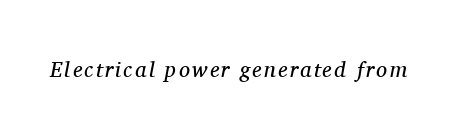
The image shows 22 px text type, italic (leaning right); set not underlined.
